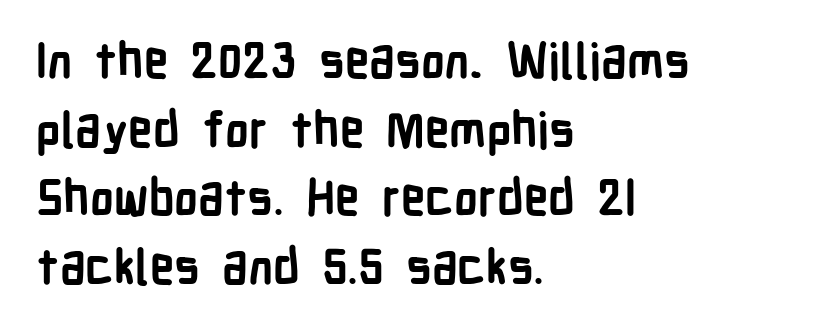
These lines keep a tight, regular rhythm from letter to letter. Every letter is thick-stroked: bold, no question. Is this a fixed-width face? No — the glyphs have proportional, varying widths. Notice how descenders clear the ascenders below comfortably — that's standard leading. This sample uses a sans-serif face.
